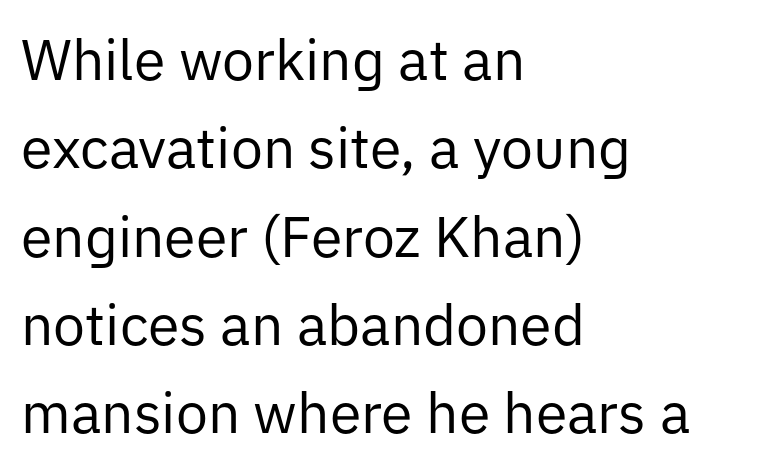
The image shows 57 px regular-weight sans-serif type, upright; set left-aligned, normal line spacing (1.55x), normal letter spacing, not underlined; low stroke contrast and a medium x-height.
